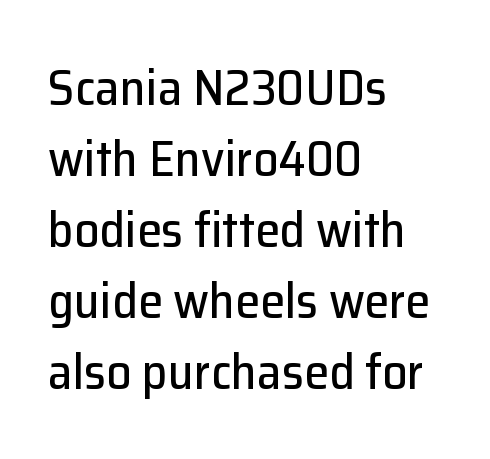
The image shows 50 px sans-serif type, upright; set left-aligned, normal line spacing (1.42x), normal letter spacing, not underlined; low stroke contrast and a medium x-height.
